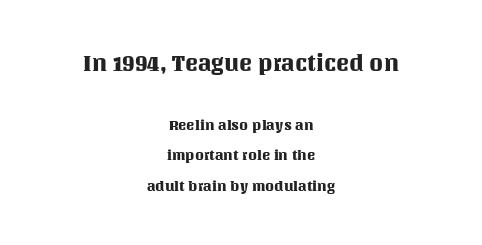
The image shows 22 px text type, upright; set centered, loose line spacing (2.18x), normal letter spacing, not underlined; the first (top) block is 1.57x larger.
